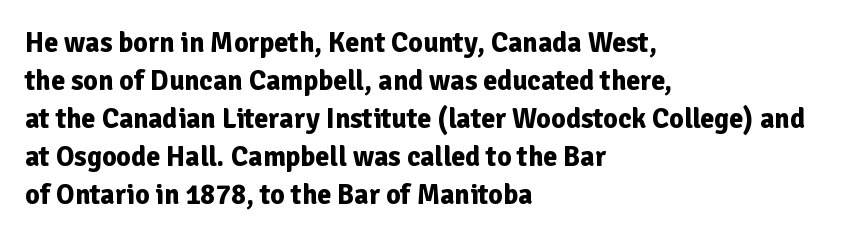
Q: Is the text bold? A: Yes.
Q: Is the text italic (slanted)? A: No, it is upright.
Q: Is the typeface a serif or a sans-serif typeface? A: Sans-serif.
Q: Is the text underlined? A: No.
Q: How is the paragraph aligned? A: Left-aligned.
Q: Is the spacing between letters normal or unusually wide? A: Normal.
Q: Is the spacing between lines tight, normal or loose? A: Normal.
Q: Width (condensed, normal, or wide)? A: Normal.
Q: Stroke contrast? A: Low.
Q: x-height? A: Medium.
Q: Monospaced? A: No.
